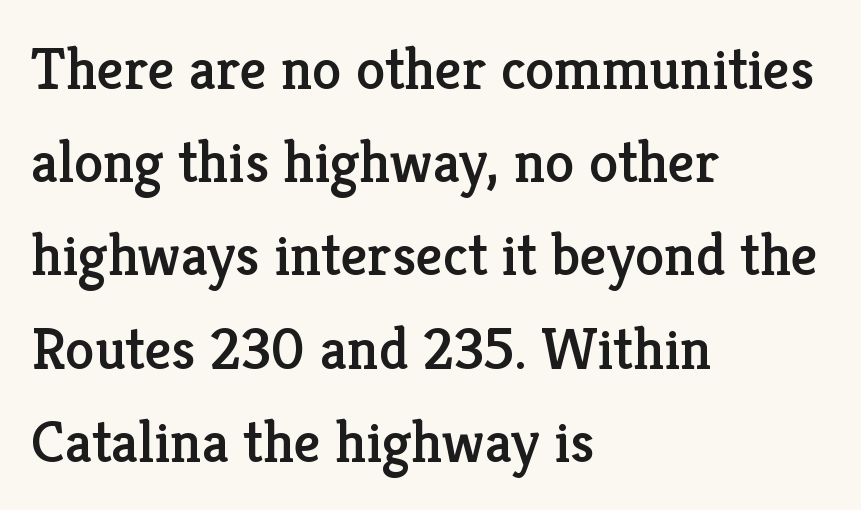
Interline gaps are of average width in this sample. Character widths vary here, with narrow letters taking less room than wide ones. Ascenders rise straight up at ninety degrees. These lines stack with their left ends in a neat column.
